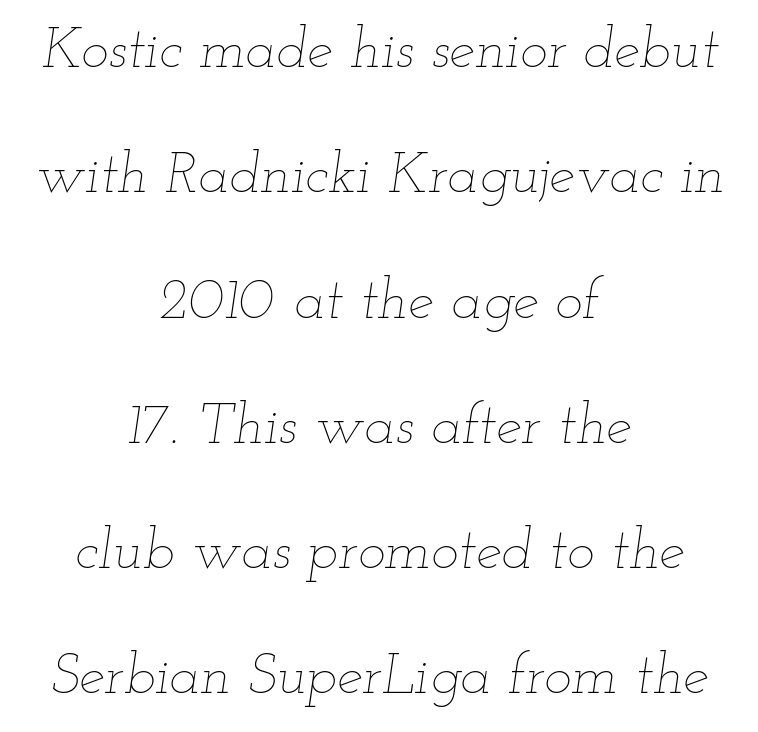
Q: Is the text bold? A: No.
Q: Is the text italic (slanted)? A: Yes, it leans right by about 12 degrees.
Q: Is the text underlined? A: No.
Q: How is the paragraph aligned? A: Centered.
Q: Is the spacing between letters normal or unusually wide? A: Normal.
Q: Is the spacing between lines tight, normal or loose? A: Loose.
Q: Width (condensed, normal, or wide)? A: Wide.
Q: Stroke contrast? A: Low.
Q: x-height? A: Small.
Q: Monospaced? A: No.
